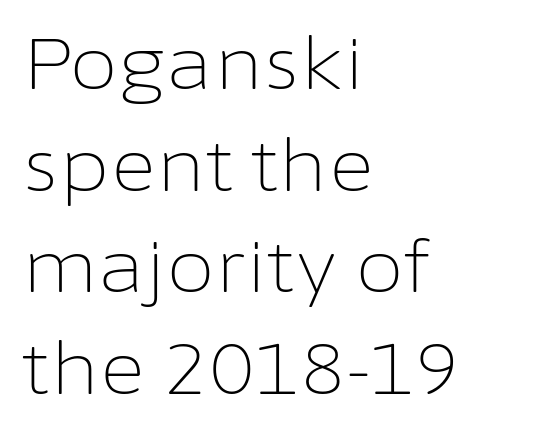
Q: Is the text bold? A: No.
Q: Is the text italic (slanted)? A: No, it is upright.
Q: Is the typeface a serif or a sans-serif typeface? A: Sans-serif.
Q: Is the text underlined? A: No.
Q: How is the paragraph aligned? A: Left-aligned.
Q: Is the spacing between letters normal or unusually wide? A: Normal.
Q: Is the spacing between lines tight, normal or loose? A: Normal.
Q: Width (condensed, normal, or wide)? A: Normal.
Q: Stroke contrast? A: Low.
Q: x-height? A: Medium.
Q: Monospaced? A: No.
